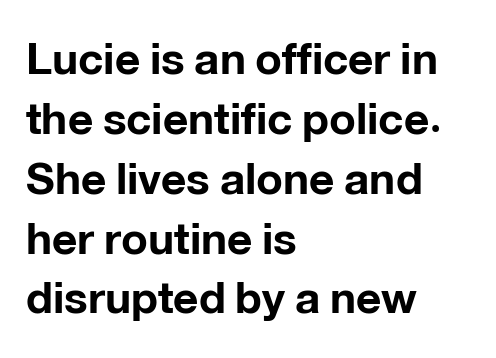
Evenly set lines give the paragraph a standard silhouette. A bare baseline throughout the passage. Here the glyphs are tracked normally, forming tight word shapes. When letters stand straight like this, we call the style roman or upright. The paragraph shown leans on its left margin.
